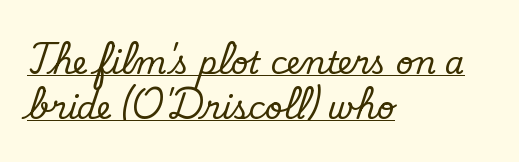
A rule runs beneath these lines of type. Line beginnings align vertically; line endings do not. The letters look calm and open, with moderate or lighter stems. No extra tracking has been applied to these lines. Compared with typical paragraphs, the rows here are spaced about the same.
